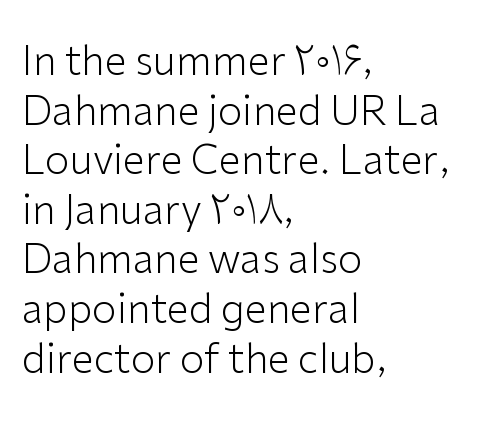
The image shows 40 px light sans-serif type, upright; set left-aligned, line spacing 1.24x, normal letter spacing, not underlined; low stroke contrast and a medium x-height.
